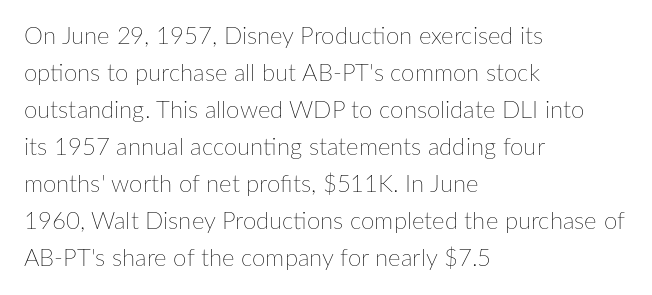
Q: Is the text bold? A: No.
Q: Is the text italic (slanted)? A: No, it is upright.
Q: Is the text underlined? A: No.
Q: How is the paragraph aligned? A: Left-aligned.
Q: Is the spacing between letters normal or unusually wide? A: Normal.
Q: Is the spacing between lines tight, normal or loose? A: Normal.
